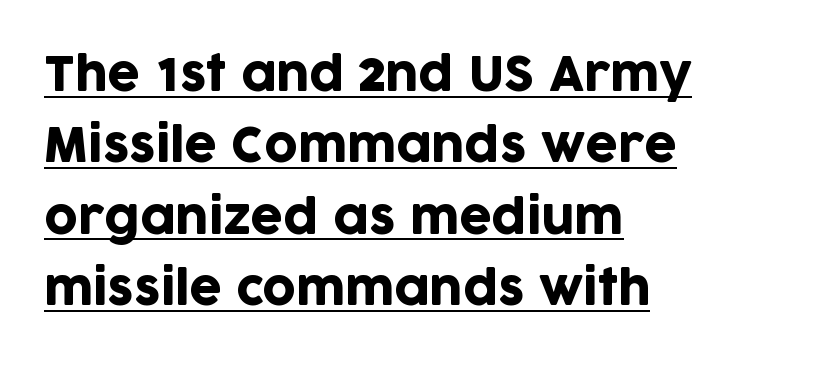
Q: Is the text italic (slanted)? A: No, it is upright.
Q: Is the typeface a serif or a sans-serif typeface? A: Sans-serif.
Q: Is the text underlined? A: Yes.
Q: How is the paragraph aligned? A: Left-aligned.
Q: Is the spacing between letters normal or unusually wide? A: Normal.
Q: Is the spacing between lines tight, normal or loose? A: Normal.
Q: Width (condensed, normal, or wide)? A: Normal.
Q: Stroke contrast? A: Low.
Q: x-height? A: Large.
Q: Monospaced? A: No.
